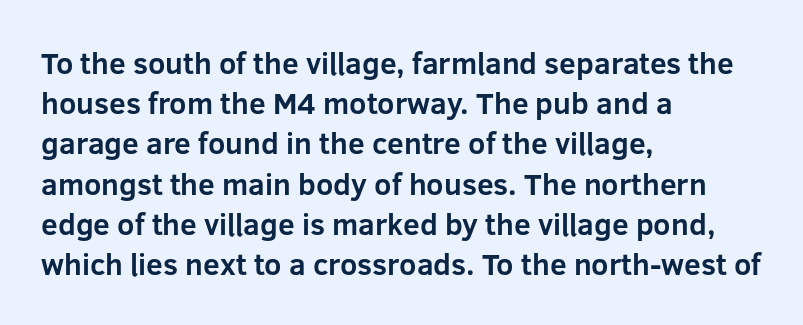
The typesetter chose a ragged-right arrangement here. You'd pick this weight for a headline — it's a proper bold. Decoration check: the copy has no underline. In terms of leading, this rendering sits right in the middle. The letters sit at their default tracking, neither squeezed nor spread. Proportional: the letters do not fall into vertical columns.
